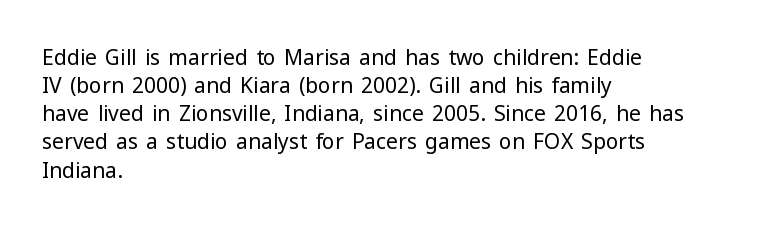
Q: Is the text bold? A: No.
Q: Is the text italic (slanted)? A: No, it is upright.
Q: Is the text underlined? A: No.
Q: How is the paragraph aligned? A: Left-aligned.
Q: Is the spacing between letters normal or unusually wide? A: Normal.
Q: Is the spacing between lines tight, normal or loose? A: Normal.
